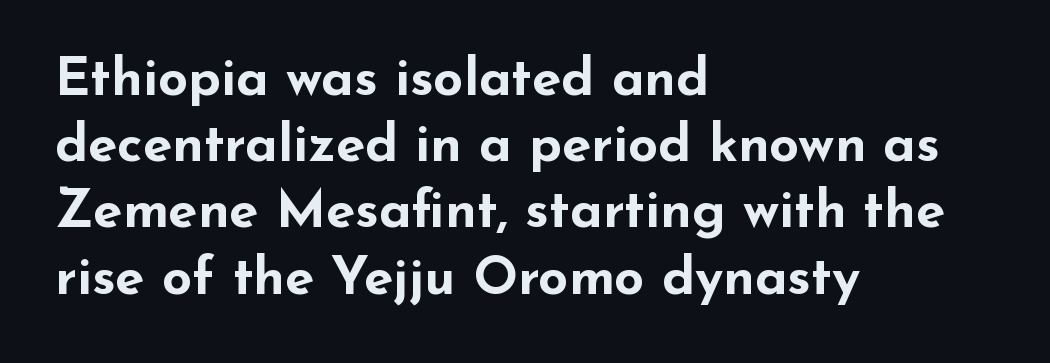
Q: Is the text bold? A: Yes.
Q: Is the text italic (slanted)? A: No, it is upright.
Q: Is the typeface a serif or a sans-serif typeface? A: Sans-serif.
Q: Is the text underlined? A: No.
Q: How is the paragraph aligned? A: Left-aligned.
Q: Is the spacing between letters normal or unusually wide? A: Normal.
Q: Is the spacing between lines tight, normal or loose? A: Normal.
Q: Width (condensed, normal, or wide)? A: Wide.
Q: Stroke contrast? A: Low.
Q: x-height? A: Small.
Q: Monospaced? A: No.
